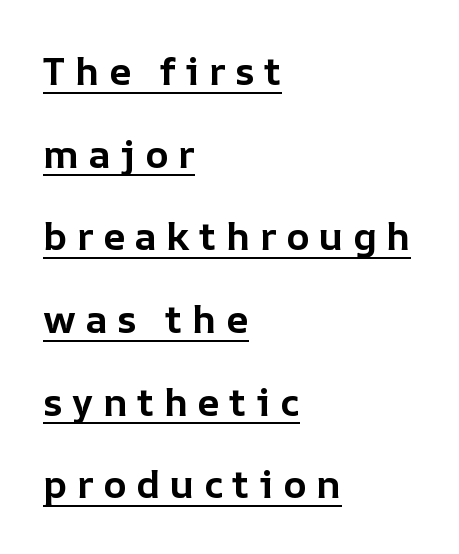
Q: Is the text bold? A: Yes.
Q: Is the text italic (slanted)? A: No, it is upright.
Q: Is the text underlined? A: Yes.
Q: How is the paragraph aligned? A: Left-aligned.
Q: Is the spacing between letters normal or unusually wide? A: Unusually wide.
Q: Is the spacing between lines tight, normal or loose? A: Loose.
Q: Width (condensed, normal, or wide)? A: Normal.
Q: Stroke contrast? A: Low.
Q: x-height? A: Medium.
Q: Monospaced? A: No.
